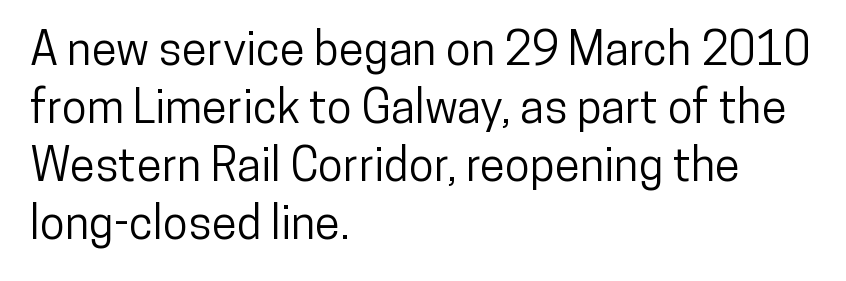
{"serif": "no", "italic": "no", "width": "condensed", "stroke_contrast": "low", "x_height": "medium", "monospaced": "no", "underline": "no", "align": "left", "line_spacing": "normal", "line_spacing_ratio": 1.26, "letter_spacing": "normal", "letter_spacing_em": 0.0, "glyph_px": 46}
